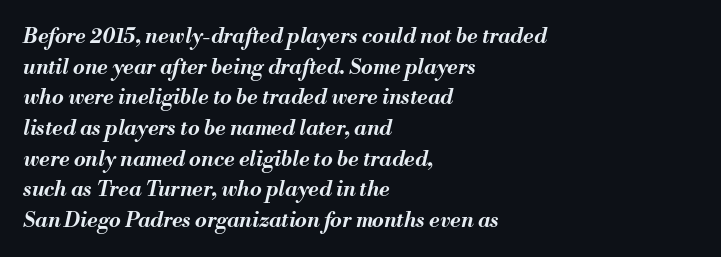
In terms of posture, this sample is oblique. If you drew a ruler down the left edge, every line would touch it. Descenders hang freely into open space. Plenty of ink on the page — the face is bold.
